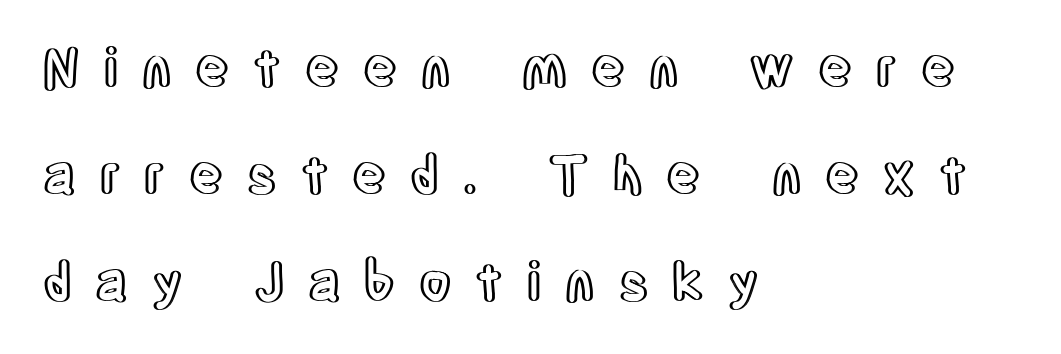
Q: Is the text italic (slanted)? A: No, it is upright.
Q: Is the text underlined? A: No.
Q: How is the paragraph aligned? A: Left-aligned.
Q: Is the spacing between letters normal or unusually wide? A: Unusually wide.
Q: Is the spacing between lines tight, normal or loose? A: Loose.
Q: Width (condensed, normal, or wide)? A: Condensed.
Q: x-height? A: Large.
Q: Monospaced? A: No.
